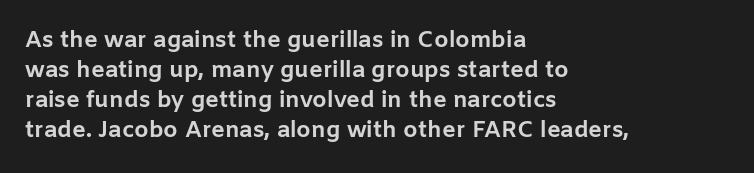
{"italic": "no", "bold": "yes", "underline": "no", "align": "left", "line_spacing": "normal", "line_spacing_ratio": 1.31, "letter_spacing": "normal", "letter_spacing_em": 0.0, "glyph_px": 23}
